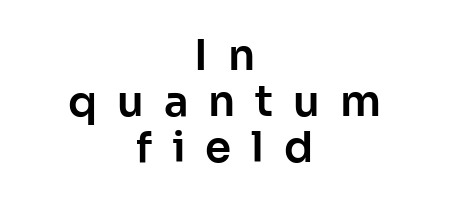
Q: Is the text italic (slanted)? A: No, it is upright.
Q: Is the typeface a serif or a sans-serif typeface? A: Sans-serif.
Q: Is the text underlined? A: No.
Q: How is the paragraph aligned? A: Centered.
Q: Is the spacing between letters normal or unusually wide? A: Unusually wide.
Q: Is the spacing between lines tight, normal or loose? A: Tight.
Q: Width (condensed, normal, or wide)? A: Normal.
Q: Stroke contrast? A: Low.
Q: x-height? A: Medium.
Q: Monospaced? A: No.
